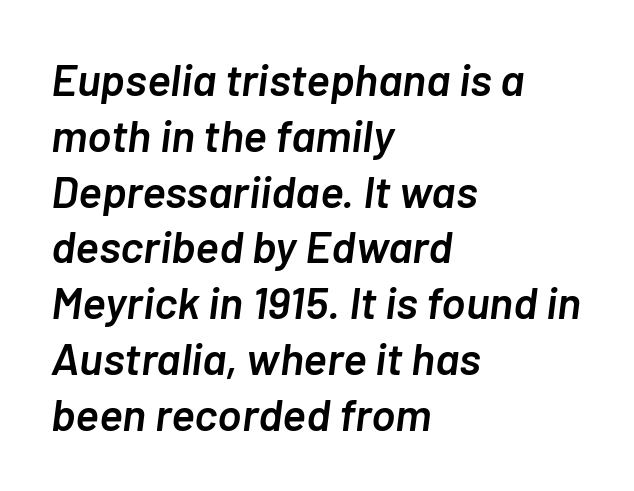
Letter spacing: default. The glyphs have the mass of a demibold cut, below bold. Leftover space on each line is placed entirely after the last word. Designer's note — italics engaged. The glyphs are unaccompanied by any horizontal stroke below them.
